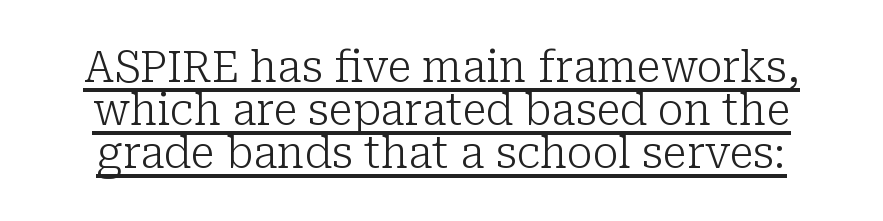
{"serif": "yes", "italic": "no", "bold": "no", "weight": "light", "width": "normal", "stroke_contrast": "low", "x_height": "medium", "monospaced": "no", "underline": "yes", "line_spacing": "tight", "line_spacing_ratio": 0.98, "letter_spacing": "normal", "letter_spacing_em": 0.0, "glyph_px": 44}
